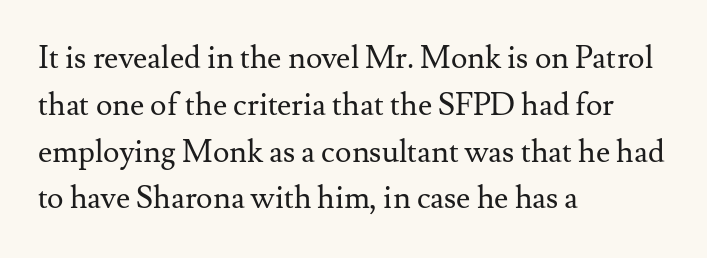
{"serif": "yes", "italic": "no", "bold": "no", "weight": "regular", "width": "normal", "stroke_contrast": "medium", "x_height": "small", "monospaced": "no", "underline": "no", "align": "left", "line_spacing": "normal", "line_spacing_ratio": 1.51, "letter_spacing": "normal", "letter_spacing_em": 0.0, "glyph_px": 31}
